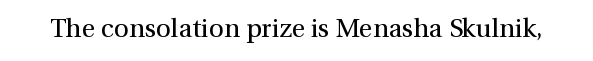
The image shows 26 px text type, upright; set normal letter spacing, not underlined.
